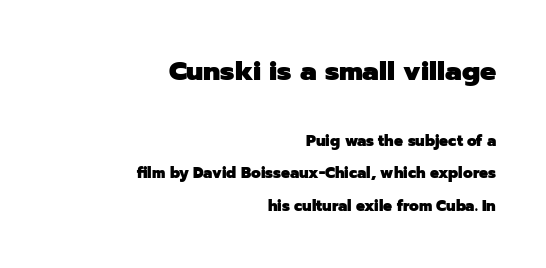
Q: Is the text bold? A: Yes.
Q: Is the text italic (slanted)? A: No, it is upright.
Q: Is the text underlined? A: No.
Q: How is the paragraph aligned? A: Right-aligned.
Q: Is the spacing between letters normal or unusually wide? A: Normal.
Q: Is the spacing between lines tight, normal or loose? A: Loose.
Q: Which block of text is set in a larger size, the first (top) or the second (bottom)? A: The first (top) one.
